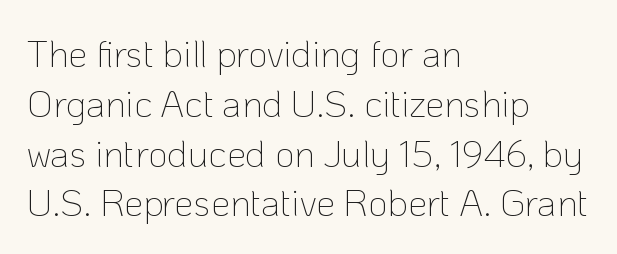
{"serif": "no", "italic": "no", "bold": "no", "weight": "thin", "width": "normal", "stroke_contrast": "low", "x_height": "medium", "monospaced": "no", "underline": "no", "align": "left", "line_spacing": "normal", "line_spacing_ratio": 1.31, "letter_spacing": "normal", "letter_spacing_em": 0.0, "glyph_px": 38}
